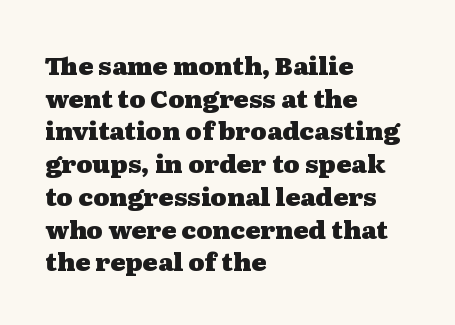
You could call the tracking neutral — neither tight nor loose. Ordinary non-slanted type is in use. Heavy, bold letterforms. Does the copy run flush right? No — it runs flush left. Regular leading.
